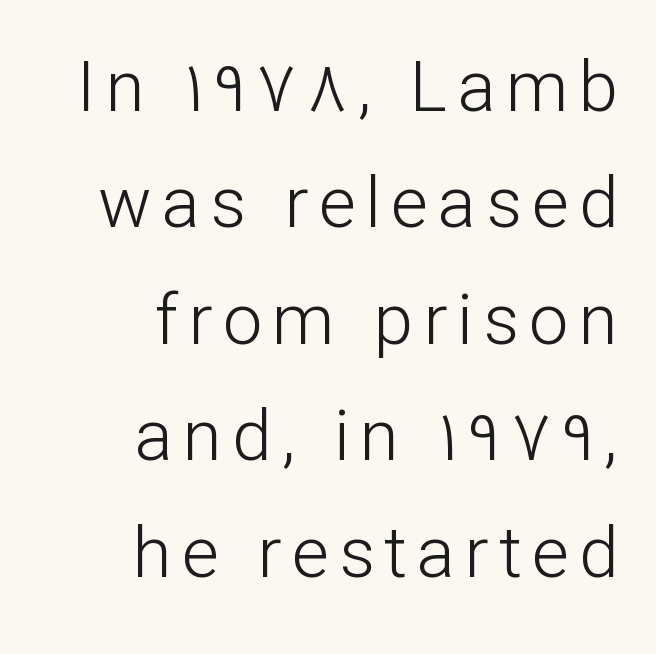
Q: Is the text bold? A: No.
Q: Is the text italic (slanted)? A: No, it is upright.
Q: Is the typeface a serif or a sans-serif typeface? A: Sans-serif.
Q: Is the text underlined? A: No.
Q: How is the paragraph aligned? A: Right-aligned.
Q: Is the spacing between lines tight, normal or loose? A: Normal.
Q: Width (condensed, normal, or wide)? A: Normal.
Q: Stroke contrast? A: Low.
Q: x-height? A: Medium.
Q: Monospaced? A: No.
